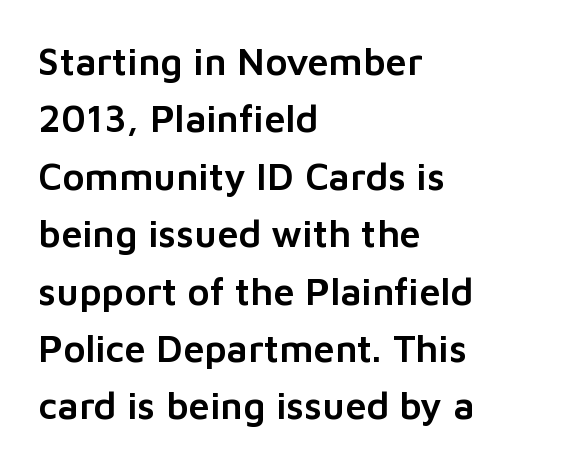
The image shows 38 px sans-serif type, upright; set left-aligned, normal line spacing (1.51x), normal letter spacing, not underlined; low stroke contrast and a medium x-height.
